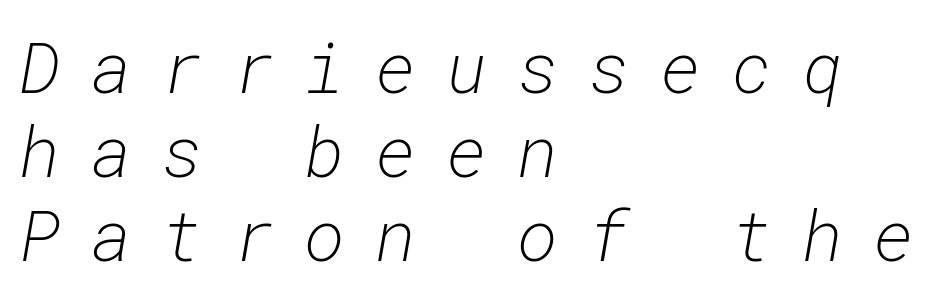
These lines are rendered in a fixed-pitch font. All the whitespace from short lines collects on the right. Each word looks stretched out because of the extra space between its letters. Counters stay open thanks to moderate or lighter strokes. Anything drawn beneath the words? Only blank space. Italic? Definitely — the glyphs are oblique.
